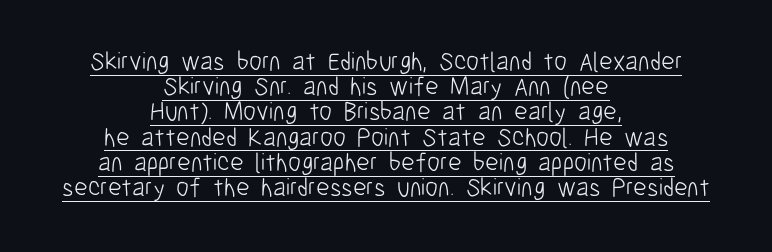
The image shows 26 px text type, upright; set centered, tight line spacing (0.97x), normal letter spacing, underlined.
